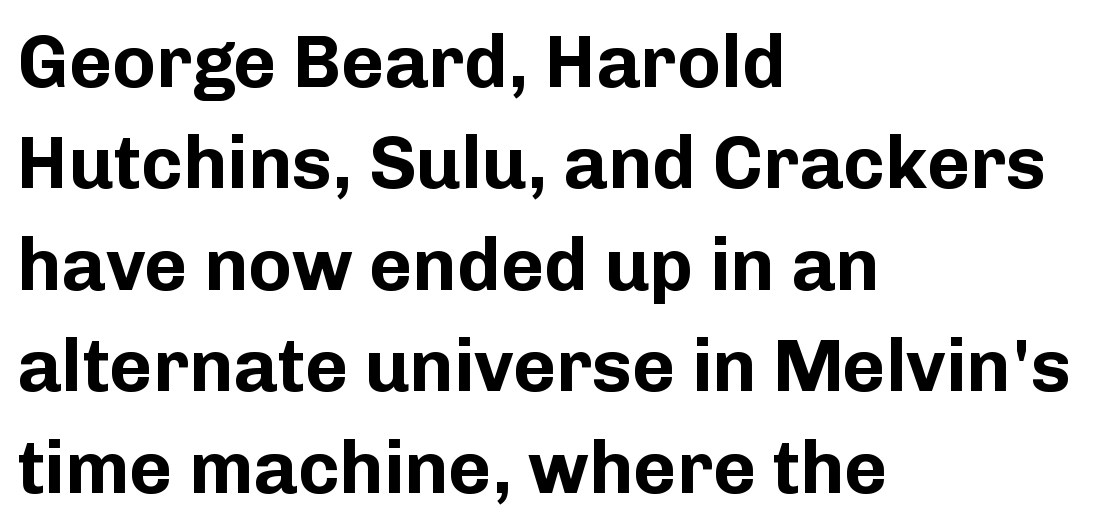
{"serif": "no", "italic": "no", "bold": "yes", "weight": "bold", "width": "normal", "stroke_contrast": "low", "x_height": "medium", "monospaced": "no", "underline": "no", "align": "left", "line_spacing": "normal", "line_spacing_ratio": 1.37, "letter_spacing": "normal", "letter_spacing_em": 0.0, "glyph_px": 74}
